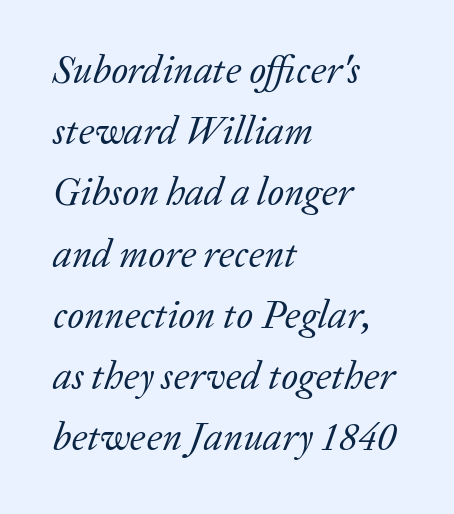
Q: Is the text bold? A: No.
Q: Is the text italic (slanted)? A: Yes, it leans right by about 20 degrees.
Q: Is the typeface a serif or a sans-serif typeface? A: Serif.
Q: Is the text underlined? A: No.
Q: How is the paragraph aligned? A: Left-aligned.
Q: Is the spacing between letters normal or unusually wide? A: Normal.
Q: Is the spacing between lines tight, normal or loose? A: Normal.
Q: Width (condensed, normal, or wide)? A: Normal.
Q: Stroke contrast? A: Low.
Q: x-height? A: Medium.
Q: Monospaced? A: No.
